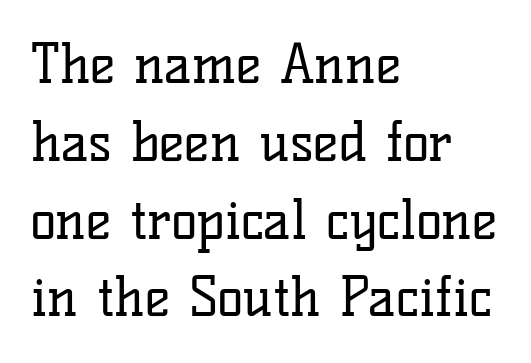
Q: Is the text bold? A: No.
Q: Is the text italic (slanted)? A: No, it is upright.
Q: Is the typeface a serif or a sans-serif typeface? A: Serif.
Q: Is the text underlined? A: No.
Q: How is the paragraph aligned? A: Left-aligned.
Q: Is the spacing between letters normal or unusually wide? A: Normal.
Q: Is the spacing between lines tight, normal or loose? A: Normal.
Q: Width (condensed, normal, or wide)? A: Normal.
Q: Stroke contrast? A: Low.
Q: x-height? A: Medium.
Q: Monospaced? A: No.
